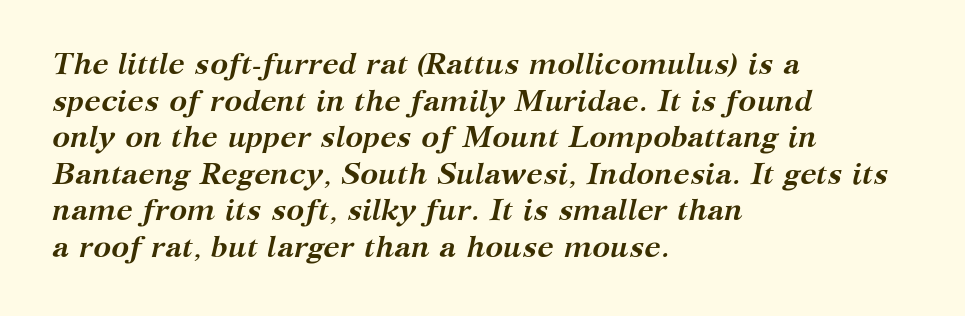
{"serif": "yes", "italic": "yes", "lean": "right", "slant_degrees": 12, "bold": "yes", "weight": "semibold", "width": "normal", "stroke_contrast": "medium", "x_height": "medium", "monospaced": "no", "underline": "no", "align": "left", "line_spacing_ratio": 1.22, "letter_spacing": "normal", "letter_spacing_em": 0.0, "glyph_px": 30}
